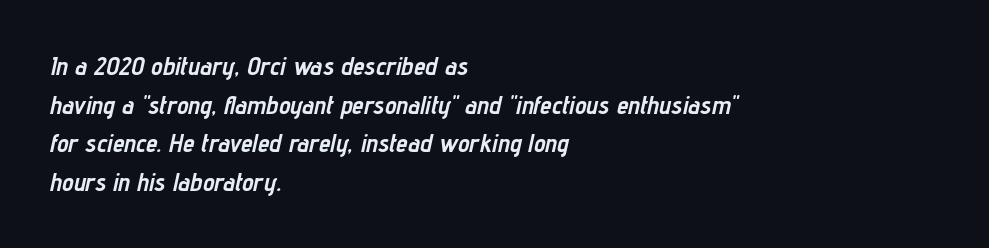
On the weight axis this lands at bold, roughly 700. These lines are set flush left with a ragged right edge. The passage shown stacks its lines at a standard gap. Nobody drew a line under any word here.
